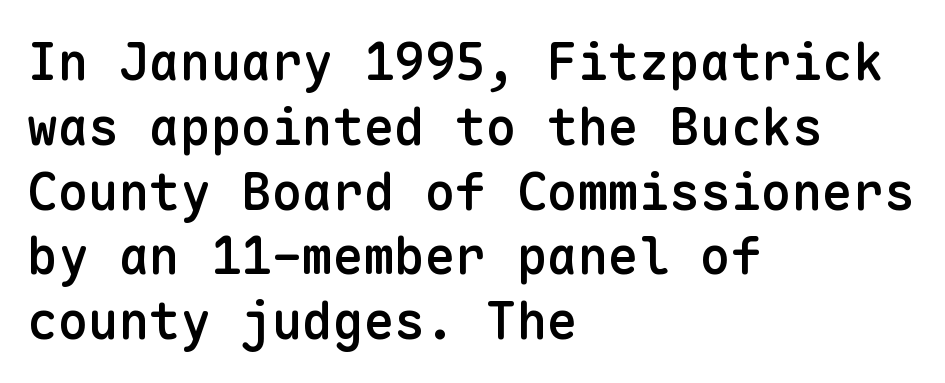
{"serif": "no", "italic": "no", "bold": "semi", "weight": "semibold", "width": "normal", "stroke_contrast": "low", "x_height": "medium", "monospaced": "yes", "underline": "no", "align": "left", "line_spacing": "normal", "line_spacing_ratio": 1.27, "letter_spacing": "normal", "letter_spacing_em": 0.0, "glyph_px": 51}
